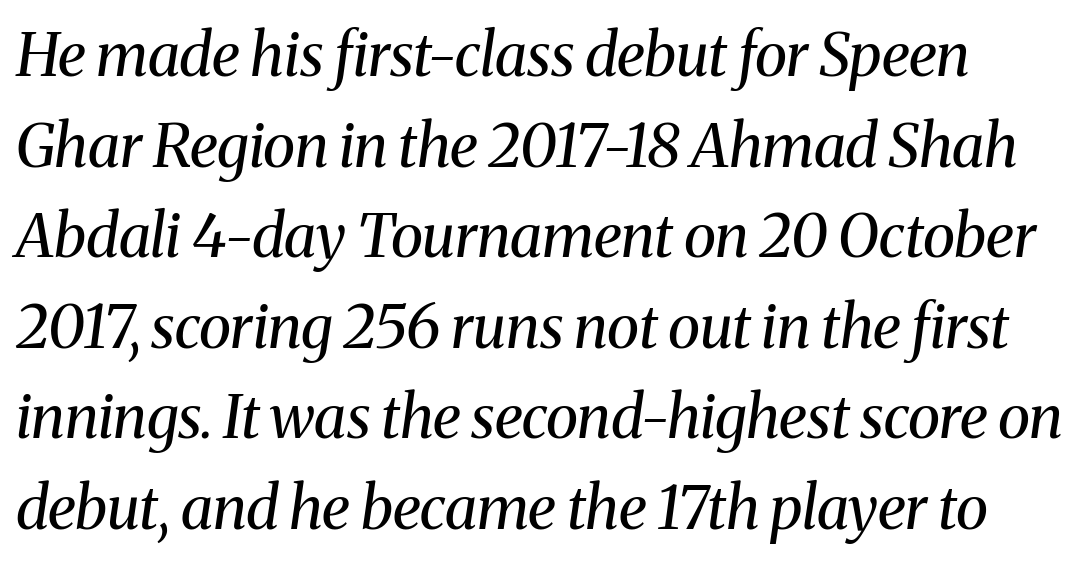
This sample uses plain, unmodified letter spacing. How would I describe the line gaps? Plain and ordinary. Looks like regular typesetting: each glyph gets only the width it needs. Nobody drew a line under any word here. Bold? No — there's no thickening of the strokes. The rendering shows small feet on the letterforms — a serif design.
